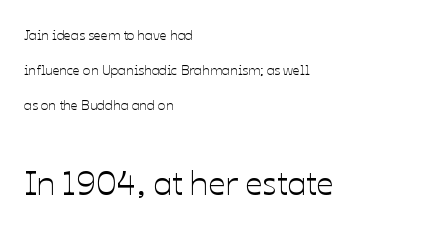
Quick note: not italic, upright. There is no visible air inserted between adjacent glyphs. Small over large — that's the arrangement of the two blocks here. A great deal of white space separates one row of letters from the next.
